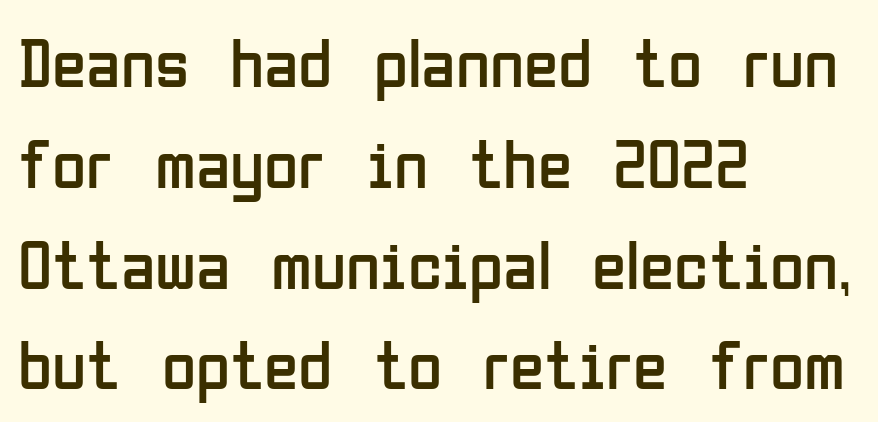
This is roman type, the default non-slanted kind. Caption: multi-line text, flush left, ragged right. Type without underlining. The type is set solid horizontally, with unmodified tracking. A normal amount of white space separates one row of letters from the next. The font sits on the lighter half of the weight spectrum, regular included.
